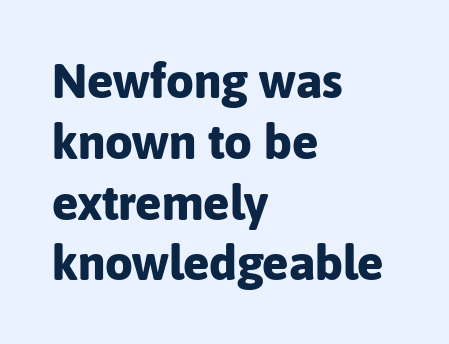
Q: Is the text bold? A: Yes.
Q: Is the text italic (slanted)? A: No, it is upright.
Q: Is the typeface a serif or a sans-serif typeface? A: Sans-serif.
Q: Is the text underlined? A: No.
Q: How is the paragraph aligned? A: Left-aligned.
Q: Is the spacing between letters normal or unusually wide? A: Normal.
Q: Width (condensed, normal, or wide)? A: Normal.
Q: Stroke contrast? A: Low.
Q: x-height? A: Medium.
Q: Monospaced? A: No.
